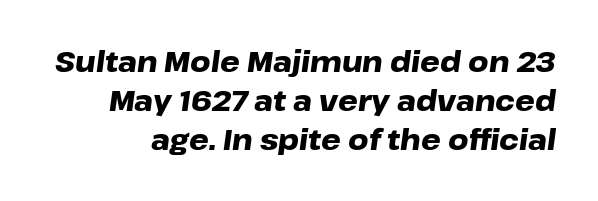
Q: Is the text bold? A: Yes.
Q: Is the text italic (slanted)? A: Yes, it leans right by about 8 degrees.
Q: Is the text underlined? A: No.
Q: Is the spacing between letters normal or unusually wide? A: Normal.
Q: Is the spacing between lines tight, normal or loose? A: Normal.
Q: Width (condensed, normal, or wide)? A: Wide.
Q: Stroke contrast? A: Low.
Q: x-height? A: Medium.
Q: Monospaced? A: No.
